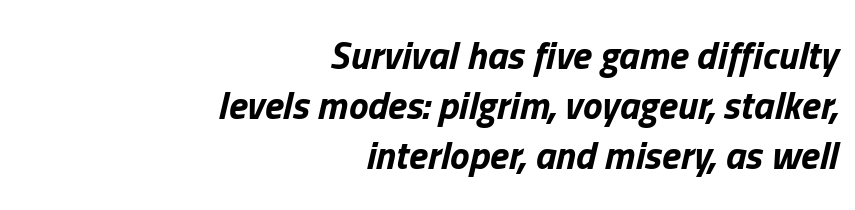
{"italic": "yes", "lean": "right", "slant_degrees": 13, "bold": "yes", "weight": "bold", "width": "normal", "stroke_contrast": "low", "x_height": "medium", "monospaced": "no", "underline": "no", "align": "right", "line_spacing": "normal", "line_spacing_ratio": 1.28, "letter_spacing": "normal", "letter_spacing_em": 0.0, "glyph_px": 39}
